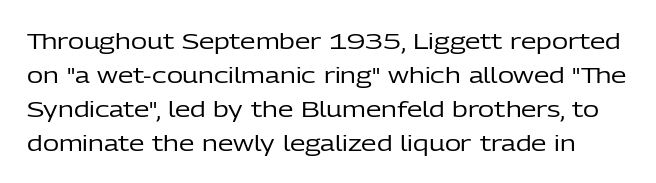
The letterforms sit shoulder to shoulder at normal distance. The string is rendered with underlining switched off. Posture: upright roman. The weight would be labelled regular, book, light, or lighter still.
